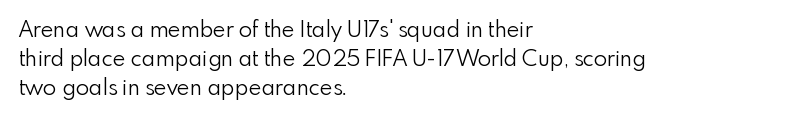
Tall strokes in this sample are plumb rather than angled. The passage shown has conventional tracking throughout. Every row of glyphs begins at an identical x-position on the left. A normal amount of white space separates one row of letters from the next. Type without underlining.
